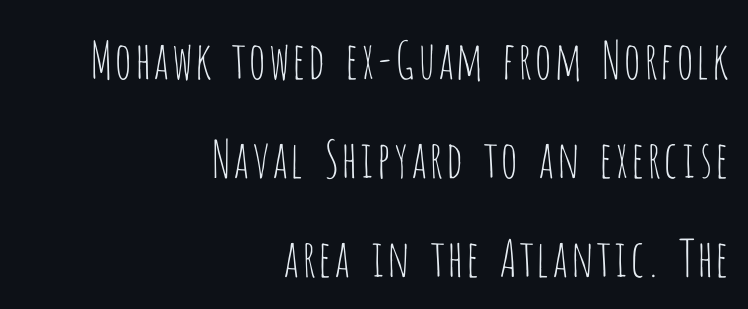
{"serif": "no", "italic": "no", "bold": "no", "weight": "thin", "width": "condensed", "stroke_contrast": "low", "x_height": "large", "monospaced": "no", "underline": "no", "align": "right", "line_spacing": "loose", "line_spacing_ratio": 1.94, "letter_spacing": "normal", "letter_spacing_em": 0.0, "glyph_px": 51}
